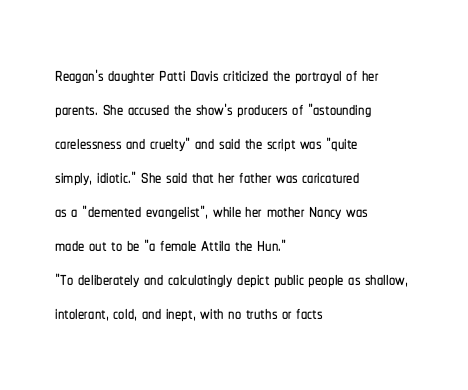
{"italic": "no", "underline": "no", "align": "left", "line_spacing": "normal", "line_spacing_ratio": 1.36, "letter_spacing": "normal", "letter_spacing_em": 0.0, "glyph_px": 25}
